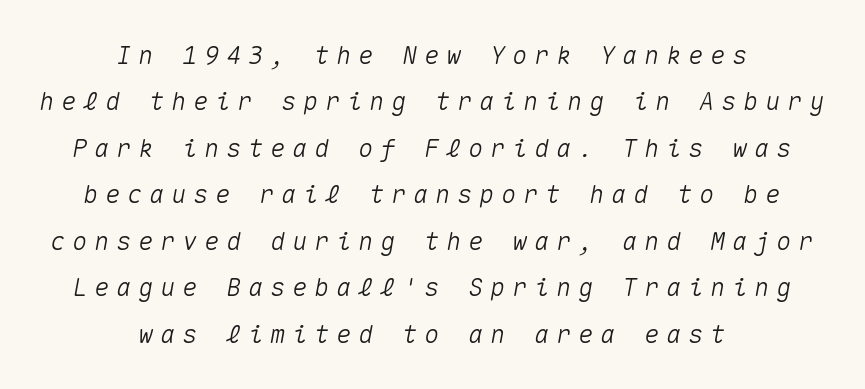
{"italic": "yes", "lean": "right", "slant_degrees": 10, "underline": "no", "align": "center", "line_spacing_ratio": 1.86, "letter_spacing": "wide", "letter_spacing_em": 0.28, "glyph_px": 25}
